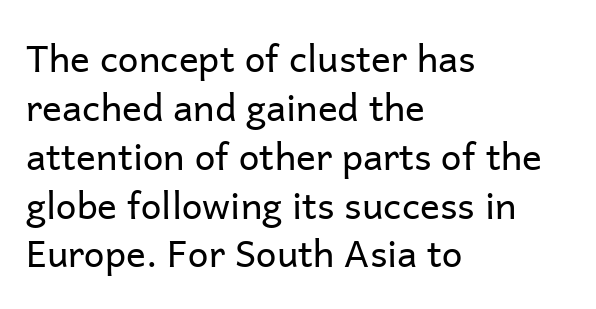
Q: Is the text bold? A: No.
Q: Is the text italic (slanted)? A: No, it is upright.
Q: Is the typeface a serif or a sans-serif typeface? A: Sans-serif.
Q: Is the text underlined? A: No.
Q: How is the paragraph aligned? A: Left-aligned.
Q: Is the spacing between letters normal or unusually wide? A: Normal.
Q: Is the spacing between lines tight, normal or loose? A: Normal.
Q: Width (condensed, normal, or wide)? A: Normal.
Q: Stroke contrast? A: Low.
Q: x-height? A: Medium.
Q: Monospaced? A: No.
